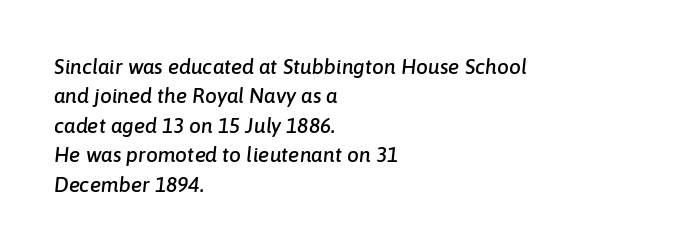
The designer left line spacing at the default. One-word summary of the alignment: left. Beneath every word, the page is bare. Slanted lettering throughout. Inter-character spacing is left at the font's built-in metrics.
